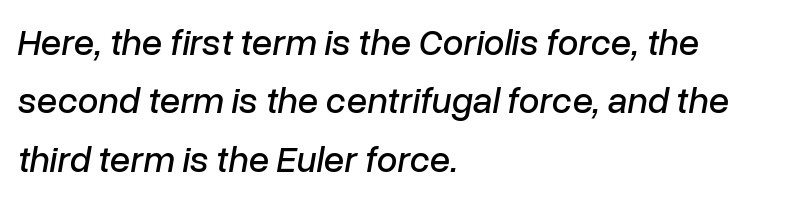
The image shows 37 px text type, italic (leaning right); set left-aligned, normal line spacing (1.58x), normal letter spacing, not underlined; low stroke contrast and a medium x-height.
